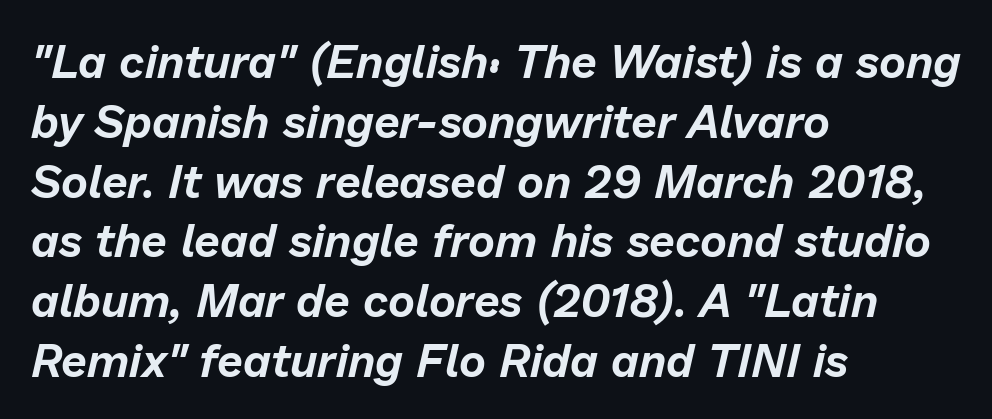
{"italic": "yes", "lean": "right", "slant_degrees": 13, "width": "normal", "stroke_contrast": "low", "x_height": "medium", "monospaced": "no", "underline": "no", "align": "left", "line_spacing": "normal", "line_spacing_ratio": 1.3, "letter_spacing": "normal", "letter_spacing_em": 0.0, "glyph_px": 46}
